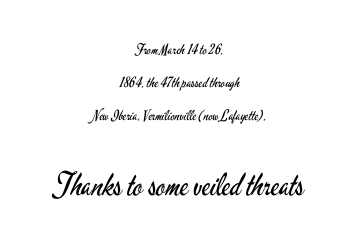
Q: Is the text bold? A: No.
Q: Is the text italic (slanted)? A: Yes.
Q: Is the typeface a serif or a sans-serif typeface? A: Sans-serif.
Q: Is the text underlined? A: No.
Q: How is the paragraph aligned? A: Centered.
Q: Is the spacing between letters normal or unusually wide? A: Normal.
Q: Is the spacing between lines tight, normal or loose? A: Loose.
Q: Which block of text is set in a larger size, the first (top) or the second (bottom)? A: The second (bottom) one.
Q: Width (condensed, normal, or wide)? A: Condensed.
Q: Stroke contrast? A: Low.
Q: x-height? A: Small.
Q: Monospaced? A: No.
